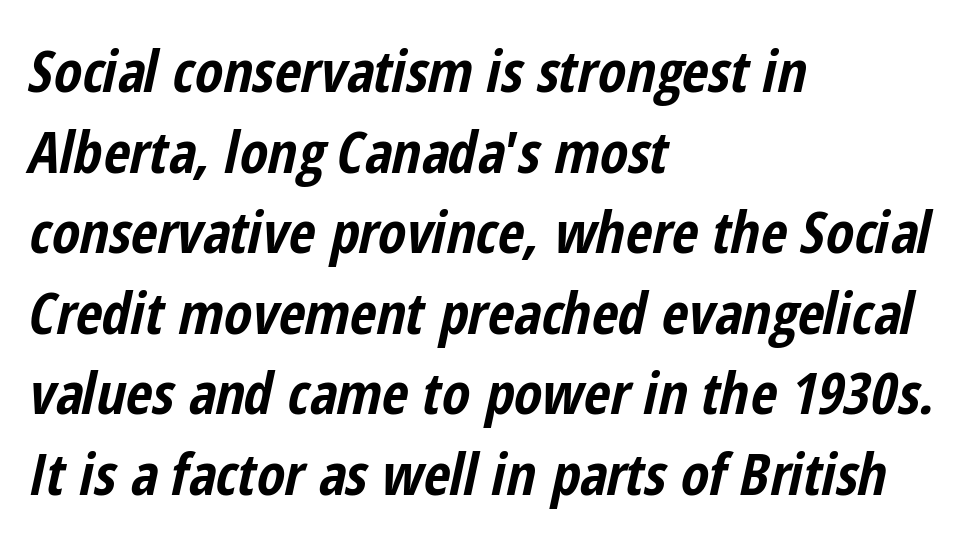
The image shows 58 px bold, condensed type, italic (leaning right); set left-aligned, normal line spacing (1.39x), normal letter spacing, not underlined; low stroke contrast and a medium x-height.
